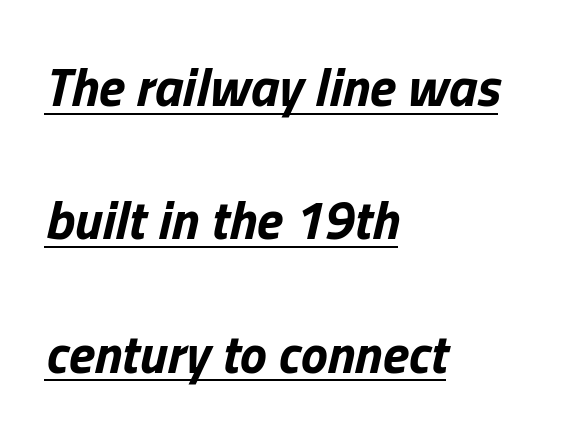
The image shows 54 px bold type, italic (leaning right); set left-aligned, loose line spacing (2.47x), normal letter spacing, underlined; low stroke contrast and a medium x-height.
